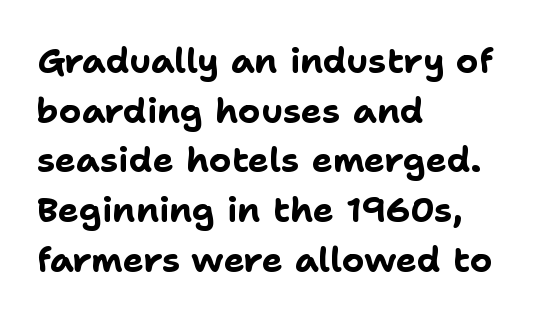
Q: Is the text bold? A: Yes.
Q: Is the text italic (slanted)? A: No, it is upright.
Q: Is the typeface a serif or a sans-serif typeface? A: Sans-serif.
Q: Is the text underlined? A: No.
Q: How is the paragraph aligned? A: Left-aligned.
Q: Is the spacing between letters normal or unusually wide? A: Normal.
Q: Is the spacing between lines tight, normal or loose? A: Normal.
Q: Width (condensed, normal, or wide)? A: Normal.
Q: Stroke contrast? A: Low.
Q: x-height? A: Medium.
Q: Monospaced? A: No.
